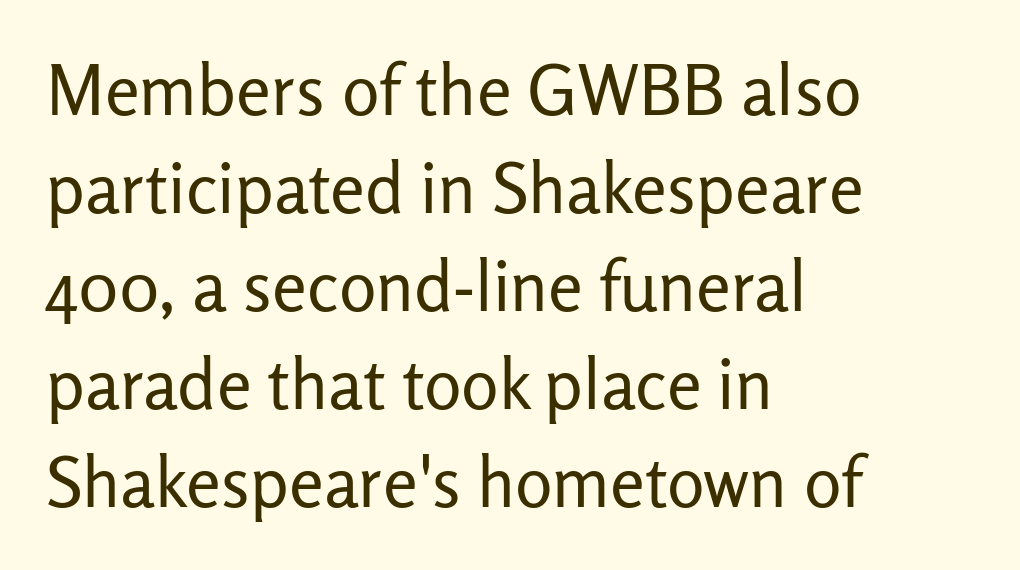
{"serif": "no", "italic": "no", "bold": "no", "weight": "regular", "width": "normal", "stroke_contrast": "low", "x_height": "medium", "monospaced": "no", "underline": "no", "align": "left", "line_spacing": "normal", "line_spacing_ratio": 1.4, "letter_spacing": "normal", "letter_spacing_em": 0.0, "glyph_px": 70}
